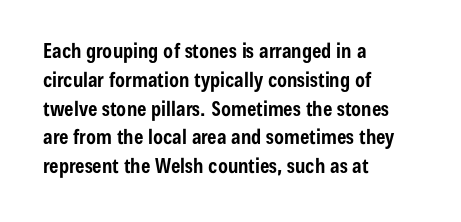
{"italic": "no", "bold": "yes", "underline": "no", "align": "left", "line_spacing": "normal", "line_spacing_ratio": 1.44, "letter_spacing": "normal", "letter_spacing_em": 0.0, "glyph_px": 20}
